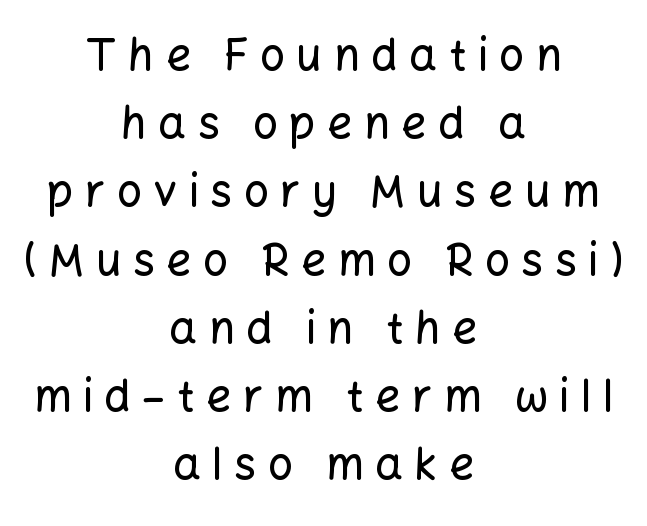
{"serif": "no", "italic": "no", "width": "normal", "stroke_contrast": "low", "x_height": "medium", "monospaced": "no", "underline": "no", "align": "center", "line_spacing": "normal", "line_spacing_ratio": 1.55, "letter_spacing": "wide", "letter_spacing_em": 0.26, "glyph_px": 44}
